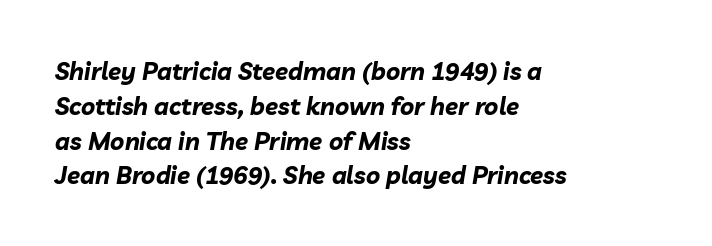
{"italic": "yes", "lean": "right", "slant_degrees": 10, "bold": "yes", "underline": "no", "align": "left", "line_spacing": "normal", "line_spacing_ratio": 1.45, "letter_spacing": "normal", "letter_spacing_em": 0.0, "glyph_px": 24}
